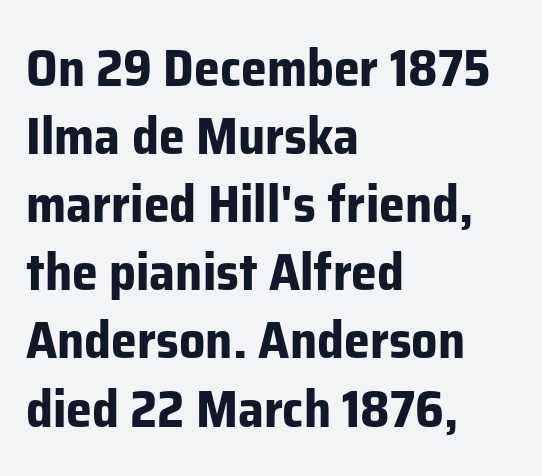
{"serif": "no", "italic": "no", "bold": "yes", "weight": "bold", "width": "normal", "stroke_contrast": "low", "x_height": "medium", "monospaced": "no", "underline": "no", "align": "left", "line_spacing": "normal", "line_spacing_ratio": 1.31, "letter_spacing": "normal", "letter_spacing_em": 0.0, "glyph_px": 52}
